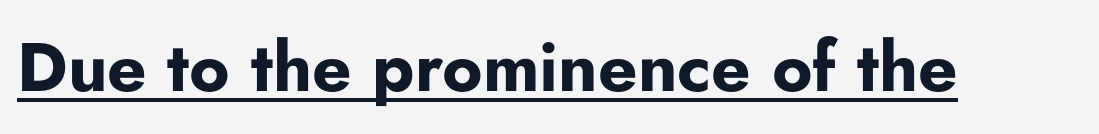
The image shows 69 px bold sans-serif type, upright; set normal letter spacing, underlined; low stroke contrast and a small x-height.
